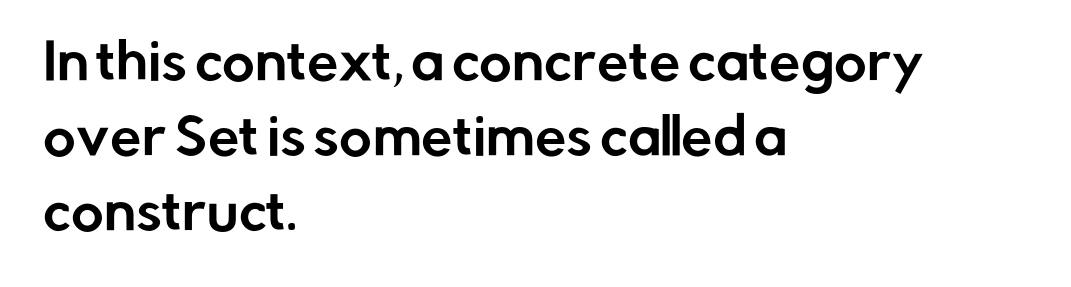
Q: Is the text italic (slanted)? A: No, it is upright.
Q: Is the typeface a serif or a sans-serif typeface? A: Sans-serif.
Q: Is the text underlined? A: No.
Q: How is the paragraph aligned? A: Left-aligned.
Q: Is the spacing between letters normal or unusually wide? A: Normal.
Q: Is the spacing between lines tight, normal or loose? A: Normal.
Q: Width (condensed, normal, or wide)? A: Normal.
Q: Stroke contrast? A: Low.
Q: x-height? A: Medium.
Q: Monospaced? A: No.
